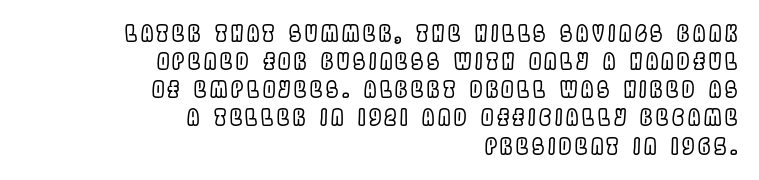
Reading down the block, your eye finds every line finishing at a fixed right position. It's the straight-up-and-down kind of type. The zone under the glyphs is completely vacant. Interline gaps are of average width in this sample.
